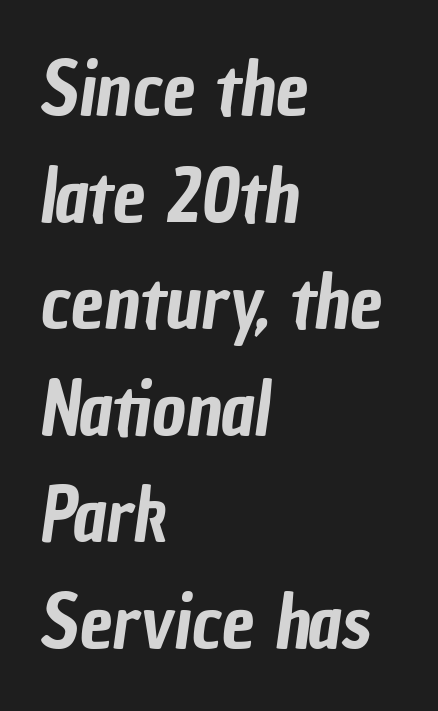
{"serif": "no", "width": "condensed", "stroke_contrast": "low", "x_height": "medium", "monospaced": "no", "underline": "no", "align": "left", "line_spacing": "normal", "line_spacing_ratio": 1.44, "letter_spacing": "normal", "letter_spacing_em": 0.0, "glyph_px": 74}
